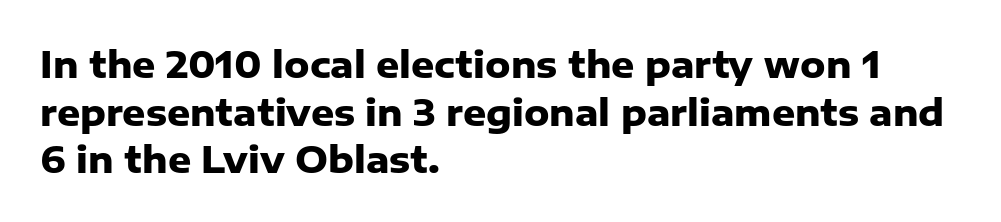
{"serif": "no", "italic": "no", "bold": "yes", "weight": "heavy", "width": "normal", "stroke_contrast": "low", "x_height": "medium", "monospaced": "no", "underline": "no", "align": "left", "line_spacing": "normal", "line_spacing_ratio": 1.32, "letter_spacing": "normal", "letter_spacing_em": 0.0, "glyph_px": 36}
